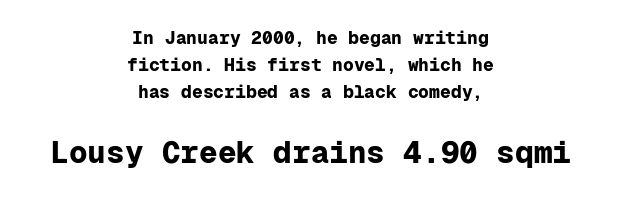
Q: Is the text bold? A: Yes.
Q: Is the text italic (slanted)? A: No, it is upright.
Q: Is the typeface a serif or a sans-serif typeface? A: Sans-serif.
Q: Is the text underlined? A: No.
Q: How is the paragraph aligned? A: Centered.
Q: Is the spacing between letters normal or unusually wide? A: Normal.
Q: Is the spacing between lines tight, normal or loose? A: Normal.
Q: Which block of text is set in a larger size, the first (top) or the second (bottom)? A: The second (bottom) one.
Q: Width (condensed, normal, or wide)? A: Normal.
Q: Stroke contrast? A: Low.
Q: x-height? A: Medium.
Q: Monospaced? A: Yes.
